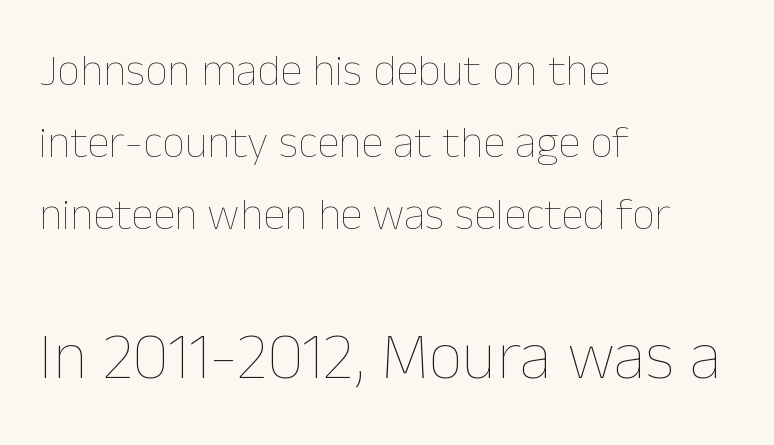
Q: Is the text bold? A: No.
Q: Is the text italic (slanted)? A: No, it is upright.
Q: Is the text underlined? A: No.
Q: How is the paragraph aligned? A: Left-aligned.
Q: Is the spacing between letters normal or unusually wide? A: Normal.
Q: Is the spacing between lines tight, normal or loose? A: Normal.
Q: Which block of text is set in a larger size, the first (top) or the second (bottom)? A: The second (bottom) one.
Q: Width (condensed, normal, or wide)? A: Normal.
Q: Stroke contrast? A: Low.
Q: x-height? A: Medium.
Q: Monospaced? A: No.
